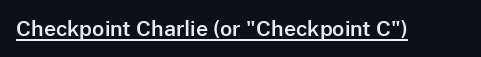
{"italic": "no", "underline": "yes", "letter_spacing": "normal", "letter_spacing_em": 0.0, "glyph_px": 21}
